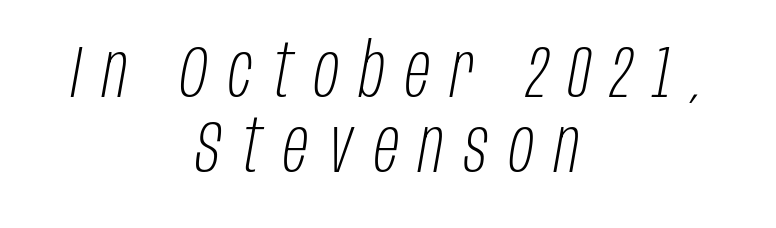
Heaviness? Minimal to ordinary, like unemphasized prose. If you folded the block vertically in half, each line would mirror itself in length. Italic? Definitely — the glyphs are oblique. Beneath every word, the page is bare. Characters follow at a spacing far wider than the type designer built in. Baseline-to-baseline distance is barely more than the letter height.
